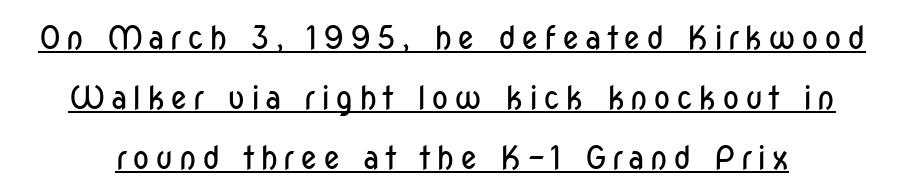
{"serif": "no", "italic": "no", "bold": "no", "weight": "regular", "width": "condensed", "stroke_contrast": "low", "x_height": "medium", "monospaced": "no", "underline": "yes", "line_spacing_ratio": 1.87, "glyph_px": 32}
